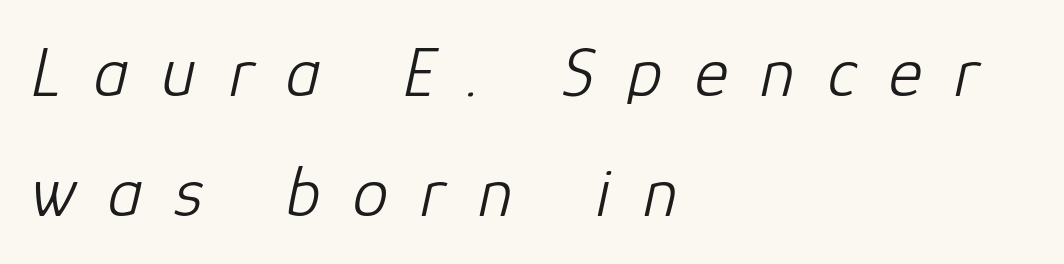
{"italic": "yes", "lean": "right", "slant_degrees": 12, "bold": "no", "weight": "light", "width": "normal", "stroke_contrast": "low", "x_height": "medium", "monospaced": "no", "underline": "no", "align": "left", "line_spacing": "normal", "line_spacing_ratio": 1.67, "letter_spacing": "wide", "letter_spacing_em": 0.45, "glyph_px": 72}
